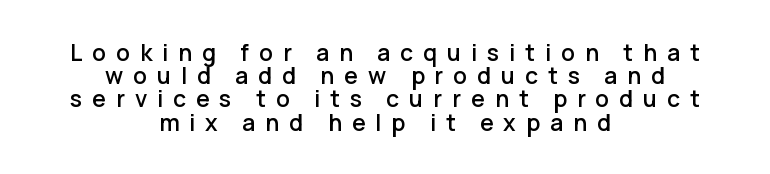
Q: Is the text italic (slanted)? A: No, it is upright.
Q: Is the text underlined? A: No.
Q: How is the paragraph aligned? A: Centered.
Q: Is the spacing between letters normal or unusually wide? A: Unusually wide.
Q: Is the spacing between lines tight, normal or loose? A: Tight.
